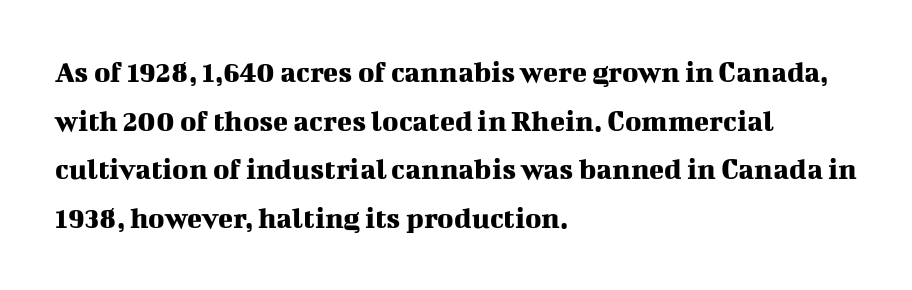
The words here are not underlined. Each letter keeps its own natural width here, so spacing adapts to shape. Does the leading feel generous? No, just average. Designer's note — italics off, roman on. Spacing between characters is what you'd get straight out of the box. Notice how the passage keeps a crisp vertical edge on the left only.
